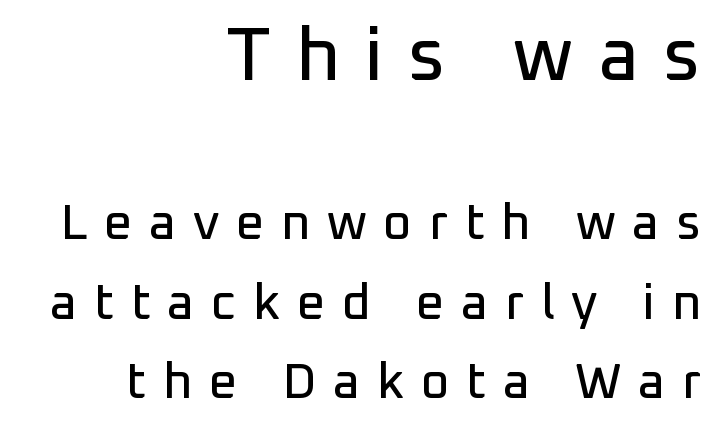
{"serif": "no", "italic": "no", "width": "normal", "stroke_contrast": "low", "x_height": "medium", "monospaced": "no", "underline": "no", "align": "right", "line_spacing": "normal", "line_spacing_ratio": 1.59, "letter_spacing": "wide", "letter_spacing_em": 0.33, "larger_block": "first", "size_ratio": 1.5, "glyph_px": 75}
